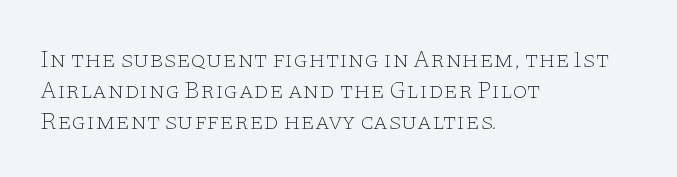
The image shows 24 px text type, upright; set left-aligned, normal line spacing (1.29x), normal letter spacing, not underlined.
